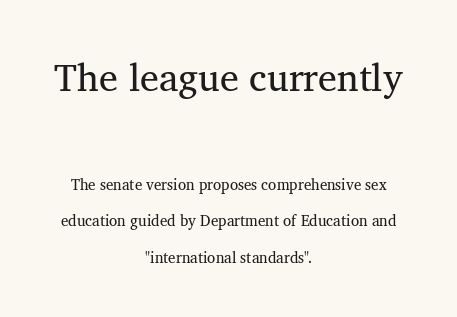
This sample uses an upright cut, with every glyph sitting square on the baseline. The text block is weighted toward neither margin, spreading evenly from the middle. One glance says open: line gaps are wider than usual. Underlining? Definitely not there. Vertical stems look standard width or narrower in stroke. Unlike a clean sans, this face finishes its strokes with serifs.
